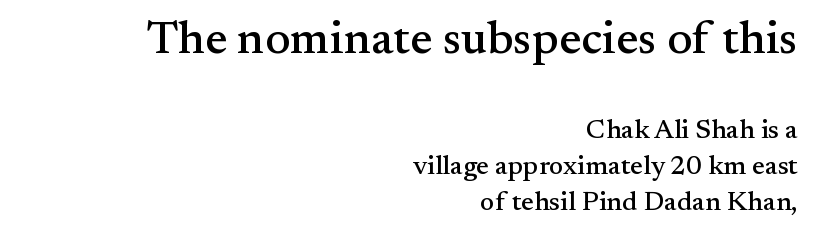
{"serif": "yes", "italic": "no", "width": "normal", "stroke_contrast": "medium", "x_height": "small", "monospaced": "no", "underline": "no", "align": "right", "line_spacing": "normal", "line_spacing_ratio": 1.33, "letter_spacing": "normal", "letter_spacing_em": 0.0, "larger_block": "first", "size_ratio": 1.74, "glyph_px": 47}
